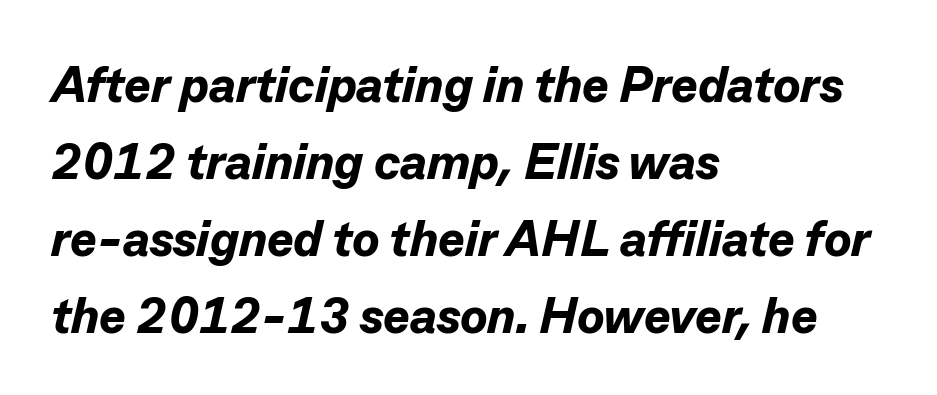
The image shows 50 px bold type, italic (leaning right); set left-aligned, normal line spacing (1.54x), normal letter spacing, not underlined; low stroke contrast and a medium x-height.
